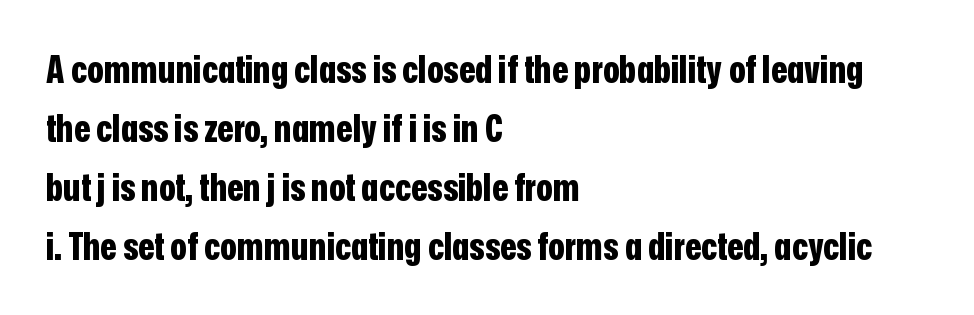
{"serif": "no", "italic": "no", "bold": "yes", "weight": "bold", "width": "condensed", "stroke_contrast": "low", "x_height": "medium", "monospaced": "no", "underline": "no", "align": "left", "line_spacing": "normal", "line_spacing_ratio": 1.55, "letter_spacing": "normal", "letter_spacing_em": 0.0, "glyph_px": 38}
